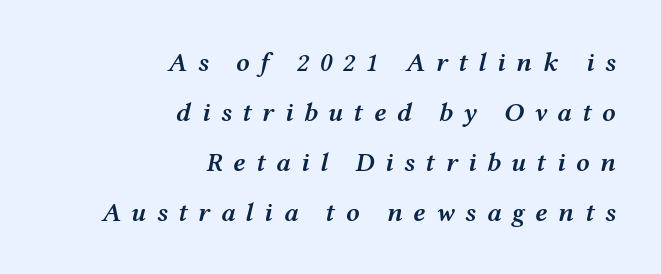
{"italic": "yes", "lean": "right", "slant_degrees": 12, "bold": "semi", "underline": "no", "align": "right", "line_spacing_ratio": 1.85, "letter_spacing": "wide", "letter_spacing_em": 0.38, "glyph_px": 27}
